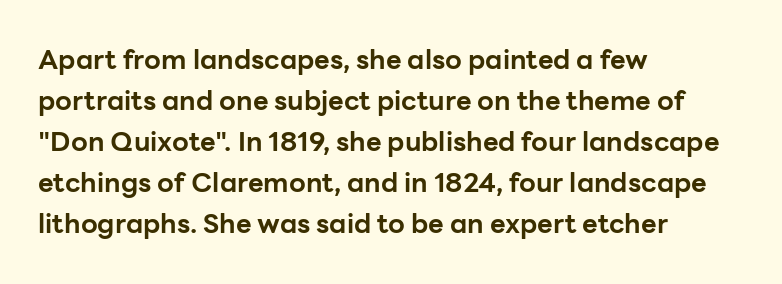
Q: Is the text bold? A: Yes.
Q: Is the text italic (slanted)? A: No, it is upright.
Q: Is the text underlined? A: No.
Q: How is the paragraph aligned? A: Left-aligned.
Q: Is the spacing between letters normal or unusually wide? A: Normal.
Q: Is the spacing between lines tight, normal or loose? A: Normal.
